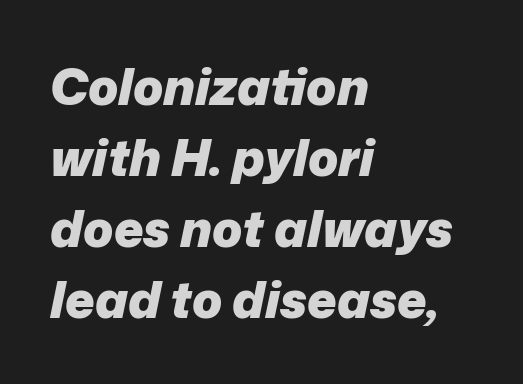
{"italic": "yes", "lean": "right", "slant_degrees": 12, "bold": "yes", "weight": "heavy", "width": "normal", "stroke_contrast": "low", "x_height": "medium", "monospaced": "no", "underline": "no", "align": "left", "line_spacing": "normal", "line_spacing_ratio": 1.42, "letter_spacing": "normal", "letter_spacing_em": 0.0, "glyph_px": 50}
